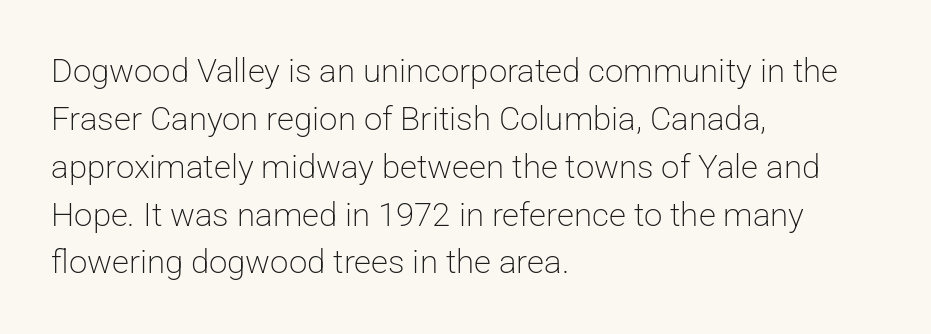
The image shows 33 px light sans-serif type, upright; set left-aligned, normal line spacing (1.45x), normal letter spacing, not underlined; low stroke contrast and a medium x-height.
